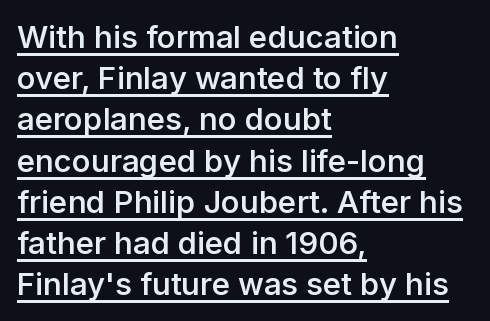
The image shows 31 px semibold sans-serif type, upright; set left-aligned, normal line spacing (1.33x), normal letter spacing, underlined; low stroke contrast and a medium x-height.
